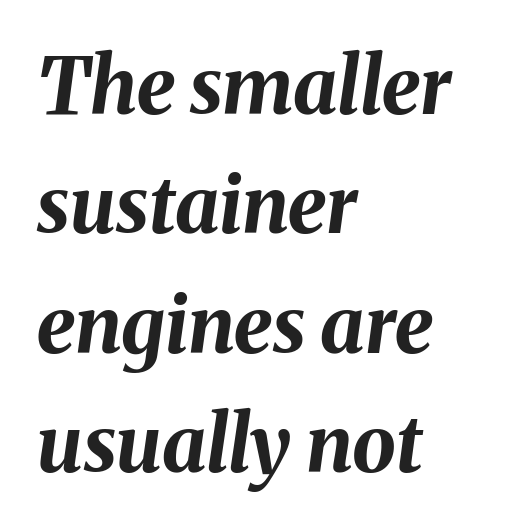
The image shows 78 px bold type, italic (leaning right); set left-aligned, normal line spacing (1.53x), normal letter spacing, not underlined; medium stroke contrast and a medium x-height.
